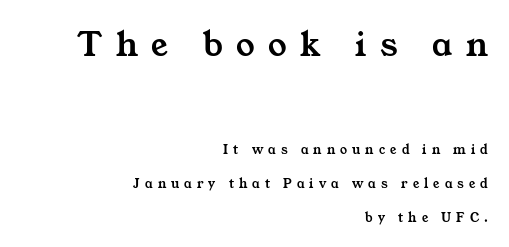
{"serif": "yes", "width": "wide", "stroke_contrast": "medium", "x_height": "medium", "monospaced": "no", "underline": "no", "align": "right", "line_spacing": "loose", "line_spacing_ratio": 2.42, "letter_spacing": "wide", "letter_spacing_em": 0.36, "larger_block": "first", "size_ratio": 2.64, "glyph_px": 37}
